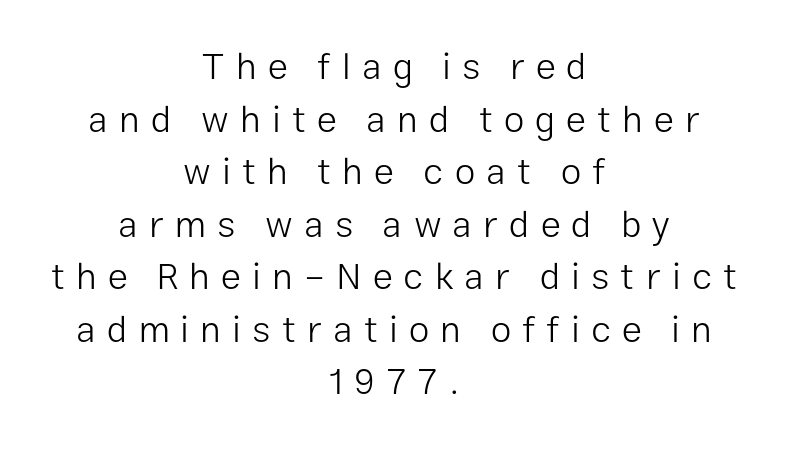
Nothing heavy about these letters — not bold at all. Summary of vertical rhythm: regular, with standard interline spacing. The specimen omits any rule beneath the text block's lines. Check where the strokes stop: nothing finishes them off — pure sans.
